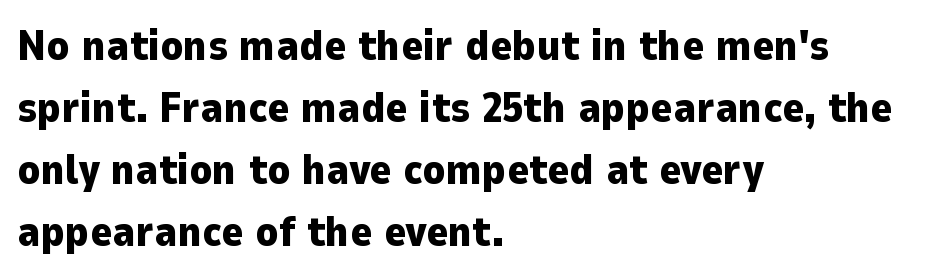
{"serif": "no", "italic": "no", "bold": "yes", "weight": "heavy", "width": "normal", "stroke_contrast": "low", "x_height": "medium", "monospaced": "no", "underline": "no", "align": "left", "line_spacing": "normal", "line_spacing_ratio": 1.48, "letter_spacing": "normal", "letter_spacing_em": 0.0, "glyph_px": 42}
